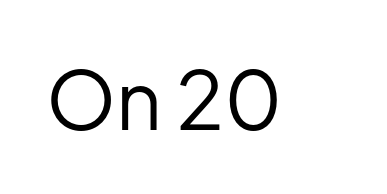
The specimen reads as upright at a glance. Varying glyph widths throughout — classic text-font behaviour. Nope, no serifs anywhere on these letters. These glyphs show unthickened strokes, regular width or finer. The space beneath each line is pristine and unruled. No extra tracking has been applied to these lines.
